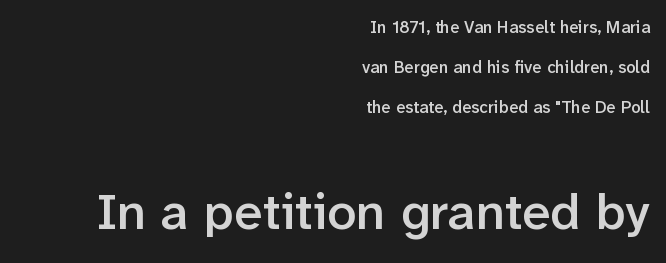
{"serif": "no", "italic": "no", "bold": "semi", "weight": "semibold", "width": "normal", "stroke_contrast": "low", "x_height": "medium", "monospaced": "no", "underline": "no", "align": "right", "line_spacing": "loose", "line_spacing_ratio": 2.35, "letter_spacing": "normal", "letter_spacing_em": 0.0, "larger_block": "second", "size_ratio": 3.06, "glyph_px": 52}
